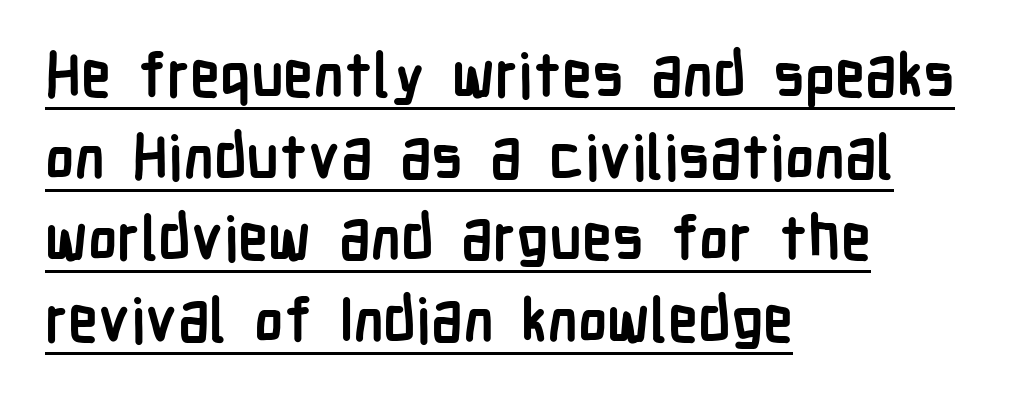
Style check: upright. In designer terms, the underline attribute is active on this setting. Font category for this specimen: sans-serif. A dark, heavy texture on the line: the type is bold.
